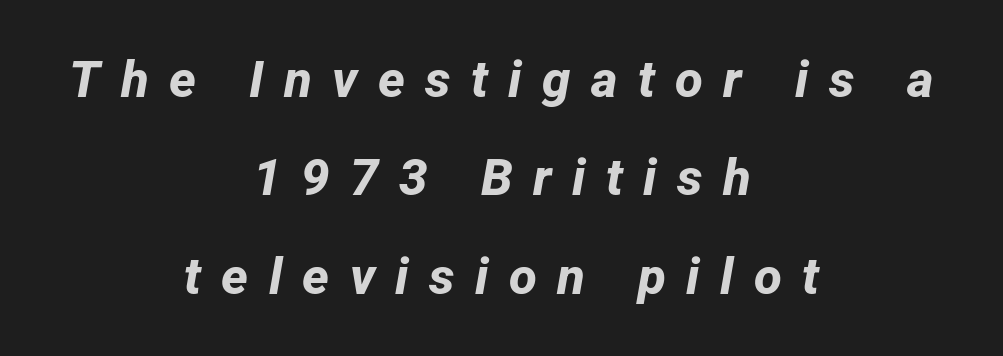
{"serif": "no", "bold": "yes", "weight": "bold", "width": "normal", "stroke_contrast": "low", "x_height": "medium", "monospaced": "no", "underline": "no", "align": "center", "line_spacing": "loose", "line_spacing_ratio": 1.93, "letter_spacing": "wide", "letter_spacing_em": 0.4, "glyph_px": 51}
